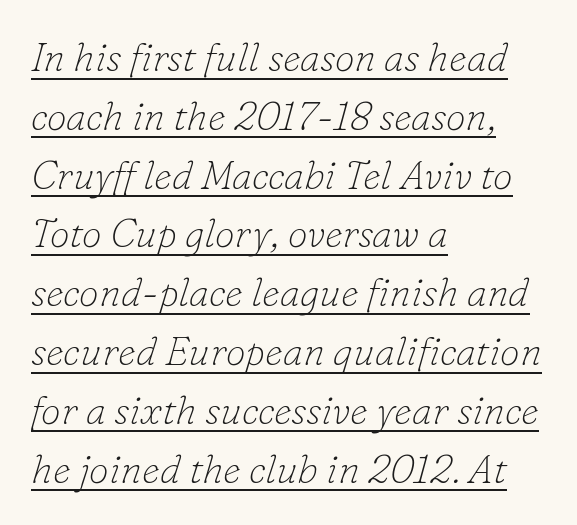
The image shows 40 px thin serif type, italic (leaning right); set left-aligned, normal line spacing (1.47x), normal letter spacing, underlined; low stroke contrast and a small x-height.
